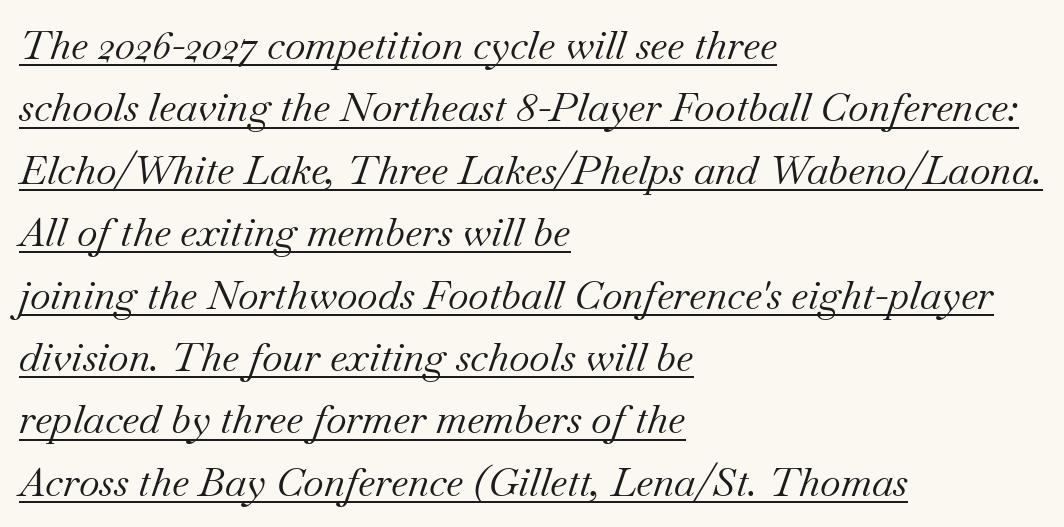
Q: Is the text bold? A: No.
Q: Is the text italic (slanted)? A: Yes, it leans right by about 18 degrees.
Q: Is the typeface a serif or a sans-serif typeface? A: Serif.
Q: Is the text underlined? A: Yes.
Q: How is the paragraph aligned? A: Left-aligned.
Q: Is the spacing between letters normal or unusually wide? A: Normal.
Q: Is the spacing between lines tight, normal or loose? A: Normal.
Q: Width (condensed, normal, or wide)? A: Normal.
Q: Stroke contrast? A: Medium.
Q: x-height? A: Small.
Q: Monospaced? A: No.
